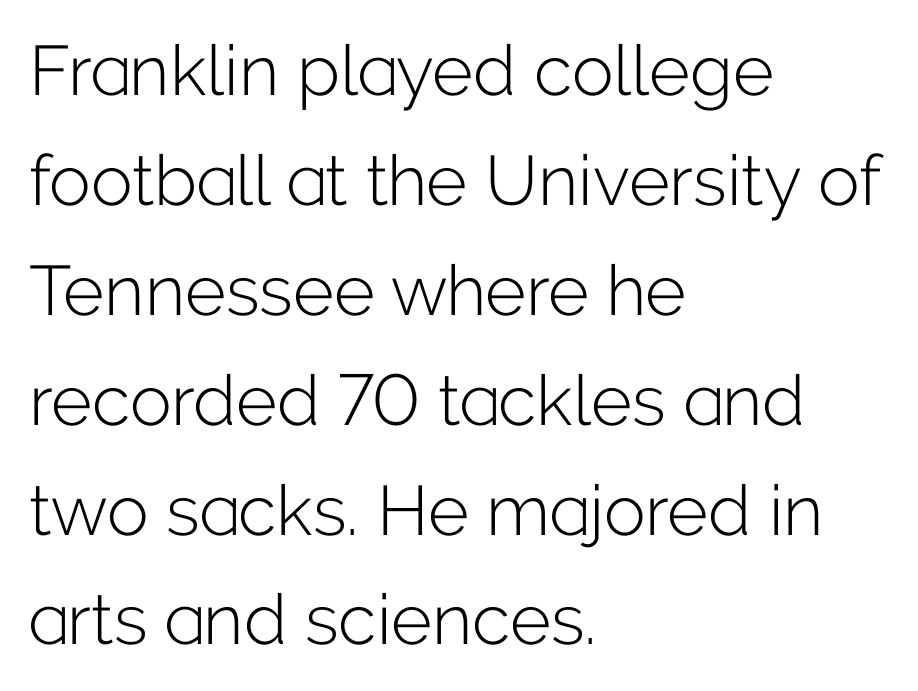
The image shows 70 px light sans-serif type, upright; set left-aligned, normal line spacing (1.57x), normal letter spacing, not underlined; low stroke contrast and a medium x-height.
